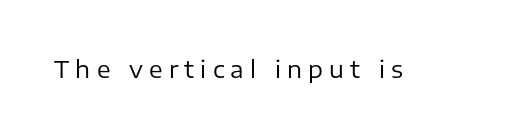
A roman cut, with each character standing at attention. The weight tops out at a normal text grade. You could only call the tracking loose — the letters float apart. The glyphs are unaccompanied by any horizontal stroke below them.
